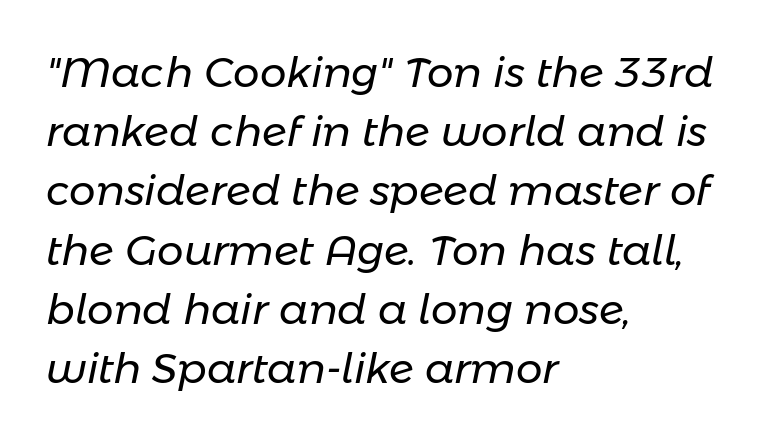
Do the characters align in a grid? No, the font is proportional. Has an underline been added? It has not. Caption: face not bold, strokes unweighted. This is oblique type, the kind used for emphasis or titles. Rows of type keep a routine distance in the vertical direction.
